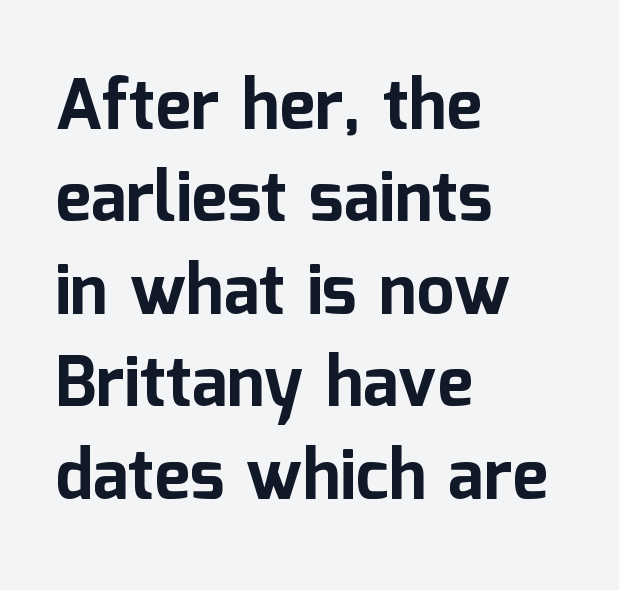
The image shows 68 px bold sans-serif type, upright; set left-aligned, normal line spacing (1.36x), normal letter spacing, not underlined; low stroke contrast and a medium x-height.
